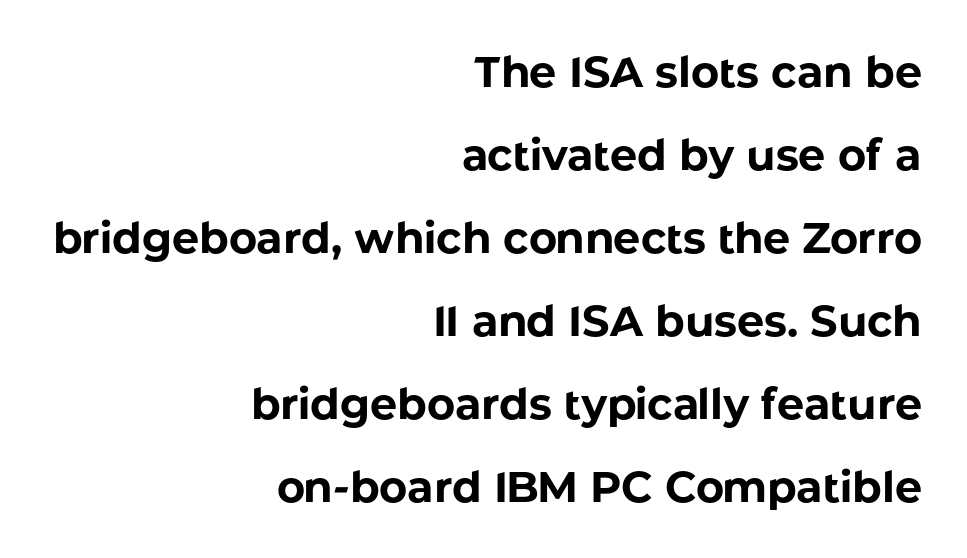
{"serif": "no", "italic": "no", "bold": "yes", "weight": "bold", "width": "normal", "stroke_contrast": "low", "x_height": "medium", "monospaced": "no", "underline": "no", "align": "right", "line_spacing": "loose", "line_spacing_ratio": 1.93, "letter_spacing": "normal", "letter_spacing_em": 0.0, "glyph_px": 43}
